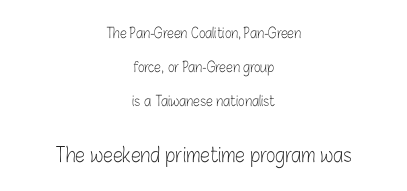
One-word summary of the alignment: center. No extra ink here — the face is not bold. How are the letters spaced? Ordinarily, with no added tracking. Type size steps up from the first block to the second. Each new line begins a long way beneath the previous one. Letters rest on an invisible, unmarked baseline.
